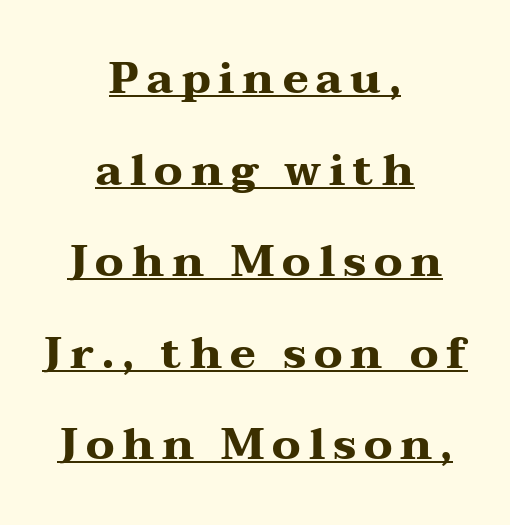
Q: Is the text bold? A: Yes.
Q: Is the text italic (slanted)? A: No, it is upright.
Q: Is the typeface a serif or a sans-serif typeface? A: Serif.
Q: Is the text underlined? A: Yes.
Q: How is the paragraph aligned? A: Centered.
Q: Is the spacing between lines tight, normal or loose? A: Loose.
Q: Width (condensed, normal, or wide)? A: Wide.
Q: Stroke contrast? A: Medium.
Q: x-height? A: Medium.
Q: Monospaced? A: No.
